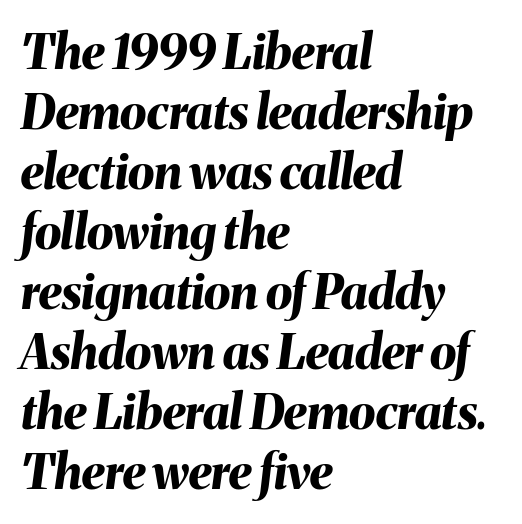
Q: Is the text bold? A: Yes.
Q: Is the text italic (slanted)? A: Yes, it leans right by about 8 degrees.
Q: Is the text underlined? A: No.
Q: How is the paragraph aligned? A: Left-aligned.
Q: Is the spacing between letters normal or unusually wide? A: Normal.
Q: Is the spacing between lines tight, normal or loose? A: Normal.
Q: Width (condensed, normal, or wide)? A: Normal.
Q: Stroke contrast? A: Medium.
Q: x-height? A: Medium.
Q: Monospaced? A: No.
